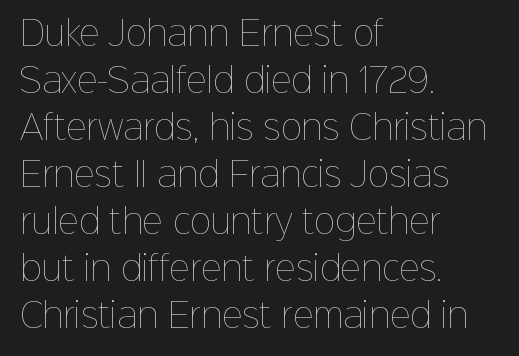
Q: Is the text bold? A: No.
Q: Is the text italic (slanted)? A: No, it is upright.
Q: Is the text underlined? A: No.
Q: How is the paragraph aligned? A: Left-aligned.
Q: Is the spacing between letters normal or unusually wide? A: Normal.
Q: Is the spacing between lines tight, normal or loose? A: Normal.
Q: Width (condensed, normal, or wide)? A: Normal.
Q: Stroke contrast? A: Low.
Q: x-height? A: Medium.
Q: Monospaced? A: No.
